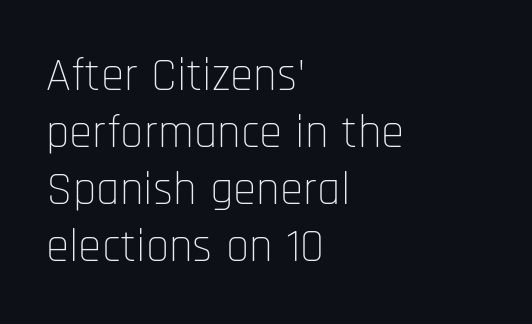
All the whitespace from short lines collects on the right. The passage shown is not underscored anywhere. Caption: face not bold, strokes unweighted. Think of a printed novel: that variable character pitch is what you see here. Every stem runs plumb, perpendicular to the baseline.
